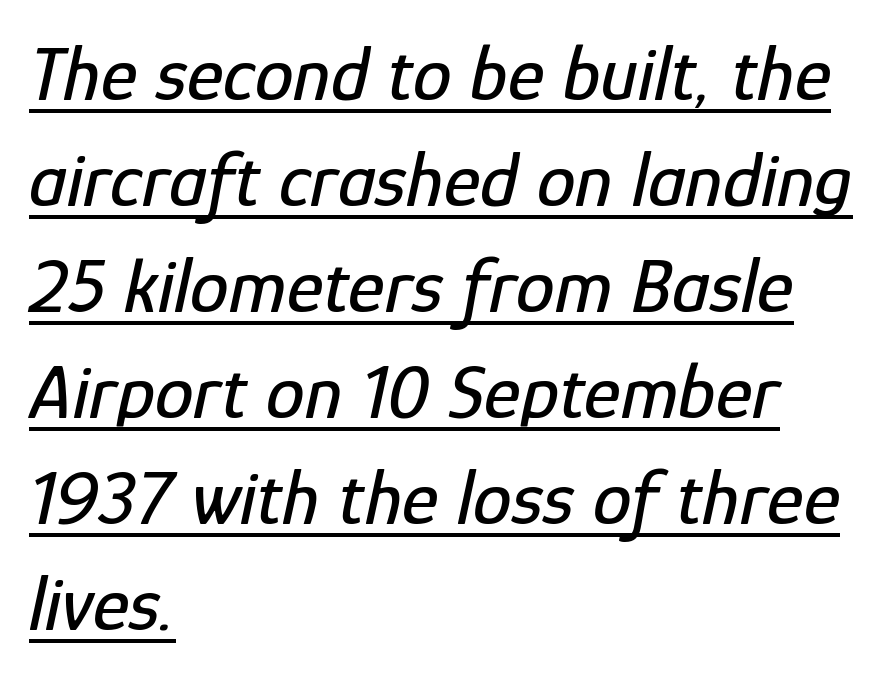
Designer's note — italics engaged. One-word summary of the alignment: left. Inter-character spacing is left at the font's built-in metrics. Vertical spacing — default.
